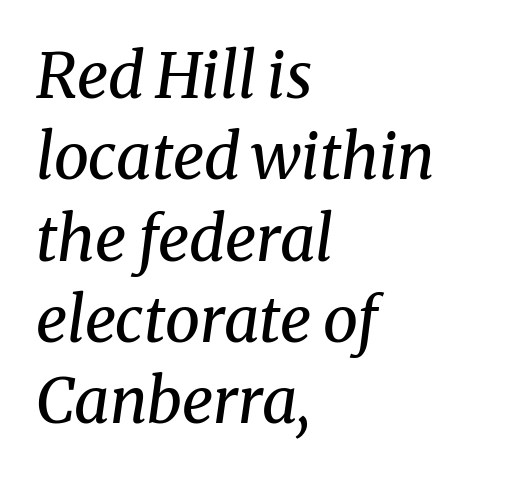
Each letter keeps its own natural width here, so spacing adapts to shape. The passage shown leans; its letterforms are oblique. This rendering leaves character spacing at its baseline value. Each stroke keeps to a modest, everyday thickness or less.
